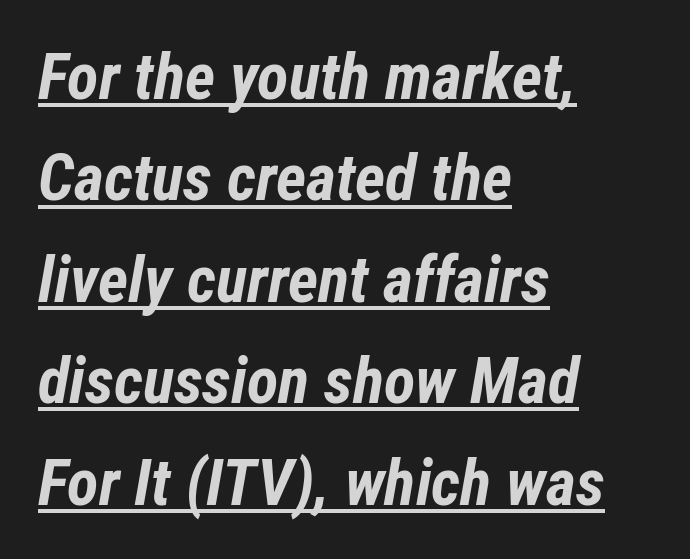
The image shows 65 px bold, condensed type, italic (leaning right); set left-aligned, normal line spacing (1.56x), normal letter spacing, underlined; low stroke contrast and a medium x-height.
